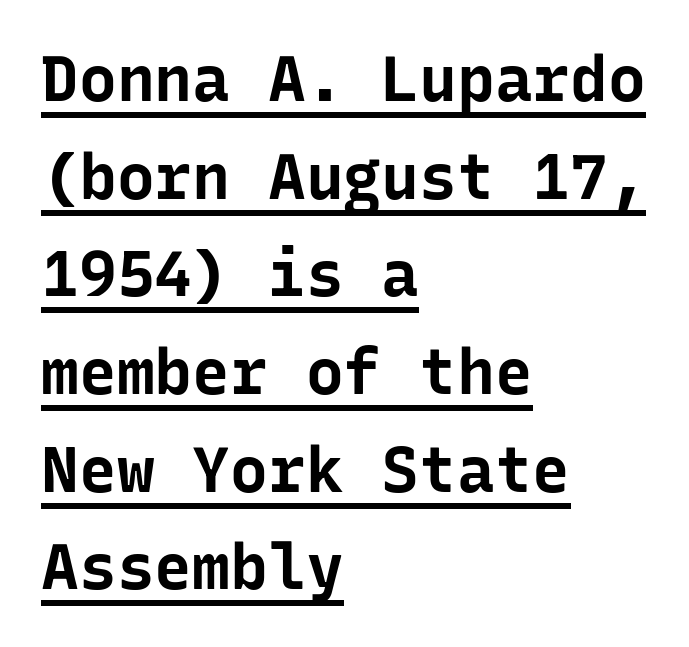
Q: Is the text bold? A: Yes.
Q: Is the text italic (slanted)? A: No, it is upright.
Q: Is the typeface a serif or a sans-serif typeface? A: Sans-serif.
Q: Is the text underlined? A: Yes.
Q: How is the paragraph aligned? A: Left-aligned.
Q: Is the spacing between letters normal or unusually wide? A: Normal.
Q: Is the spacing between lines tight, normal or loose? A: Normal.
Q: Width (condensed, normal, or wide)? A: Normal.
Q: Stroke contrast? A: Low.
Q: x-height? A: Medium.
Q: Monospaced? A: Yes.
